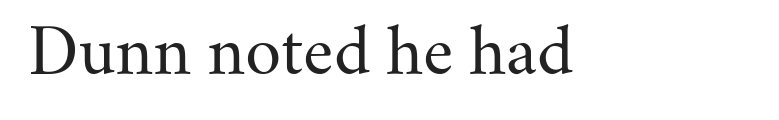
{"serif": "yes", "italic": "no", "bold": "no", "weight": "regular", "width": "normal", "stroke_contrast": "medium", "x_height": "small", "monospaced": "no", "underline": "no", "letter_spacing": "normal", "letter_spacing_em": 0.0, "glyph_px": 63}
